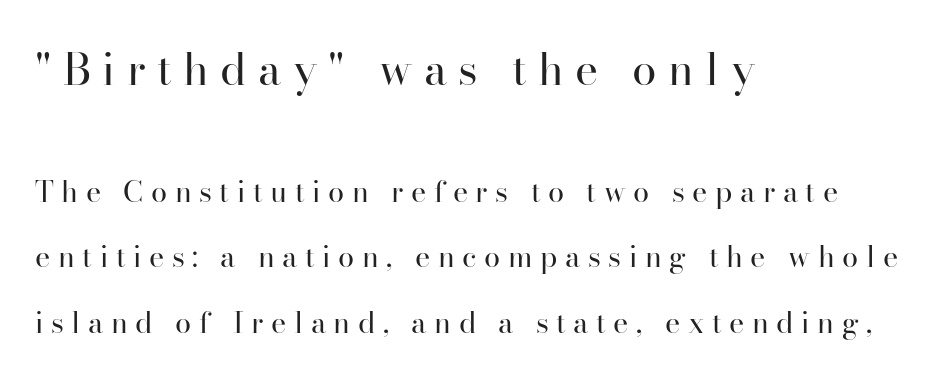
Weight: not bold — regular or lighter. A clean baseline with only descenders dipping below it. It's the straight-up-and-down kind of type. In terms of letterform style, serifs are clearly present. Loosely led — the rows are spread out. Varying glyph widths throughout — classic text-font behaviour.
